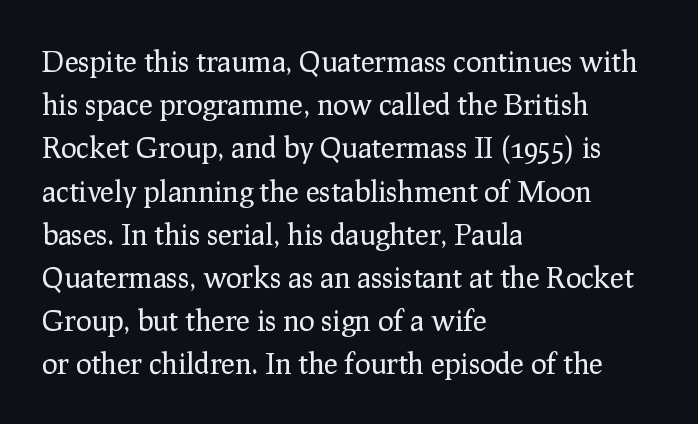
The image shows 29 px regular-weight serif type, upright; set left-aligned, normal line spacing (1.49x), normal letter spacing, not underlined; low stroke contrast and a medium x-height.
